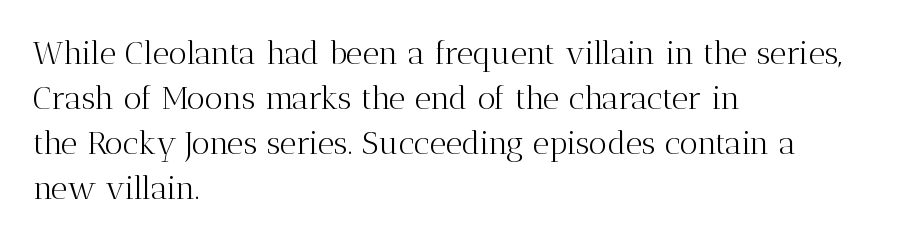
Beneath every word, the page is bare. Inter-character spacing is left at the font's built-in metrics. What kind of face is this? One with serifs. This is roman type, the default non-slanted kind. No heavy texture on the line: the type isn't bold. Is there much room between lines? A standard amount, neither cramped nor airy.
